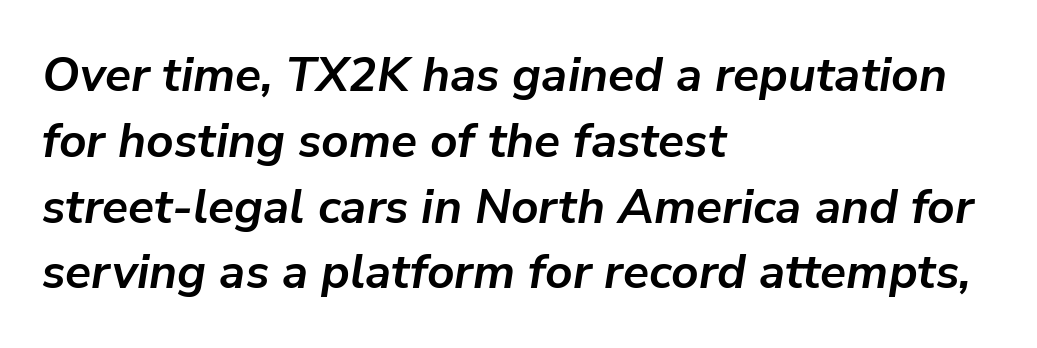
{"italic": "yes", "lean": "right", "slant_degrees": 9, "bold": "yes", "weight": "semibold", "width": "normal", "stroke_contrast": "low", "x_height": "medium", "monospaced": "no", "underline": "no", "align": "left", "line_spacing": "normal", "line_spacing_ratio": 1.37, "letter_spacing": "normal", "letter_spacing_em": 0.0, "glyph_px": 48}
